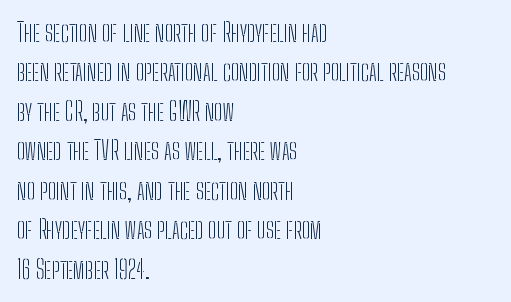
This block has exactly the height ordinary leading produces. Heft: none added — not bold. The face used here is rendered with its standard letterfit. Horizontally, the lines are justified to the leading edge only.
